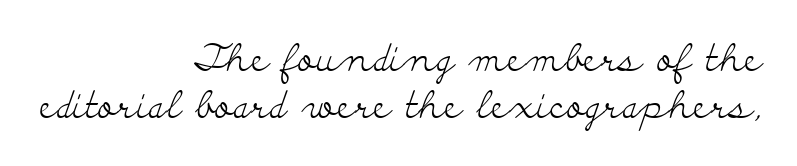
Nothing unusual about the tracking: characters are spaced as the font intends. This sample keeps an unexceptional amount of space between lines. The gap between lines stays unmarked. The text was rendered using a seriffed face with decorative stroke endings.
